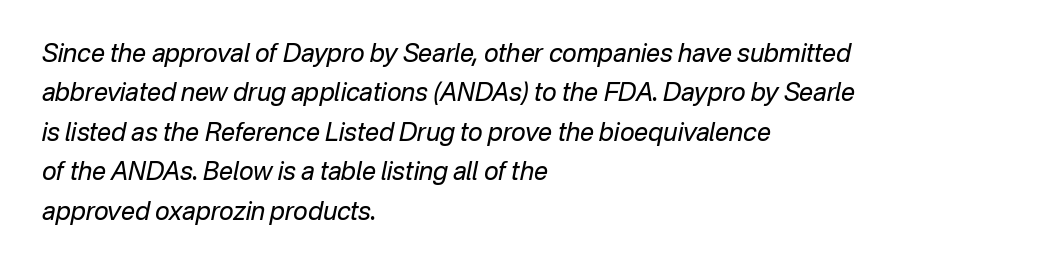
Q: Is the text bold? A: No.
Q: Is the text italic (slanted)? A: Yes, it leans right by about 12 degrees.
Q: Is the text underlined? A: No.
Q: How is the paragraph aligned? A: Left-aligned.
Q: Is the spacing between letters normal or unusually wide? A: Normal.
Q: Is the spacing between lines tight, normal or loose? A: Normal.
